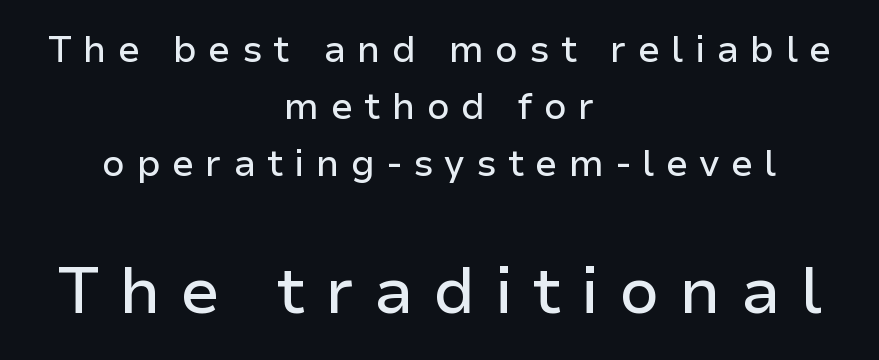
Q: Is the text italic (slanted)? A: No, it is upright.
Q: Is the typeface a serif or a sans-serif typeface? A: Sans-serif.
Q: Is the text underlined? A: No.
Q: How is the paragraph aligned? A: Centered.
Q: Is the spacing between letters normal or unusually wide? A: Unusually wide.
Q: Is the spacing between lines tight, normal or loose? A: Normal.
Q: Which block of text is set in a larger size, the first (top) or the second (bottom)? A: The second (bottom) one.
Q: Width (condensed, normal, or wide)? A: Normal.
Q: Stroke contrast? A: Low.
Q: x-height? A: Medium.
Q: Monospaced? A: No.
